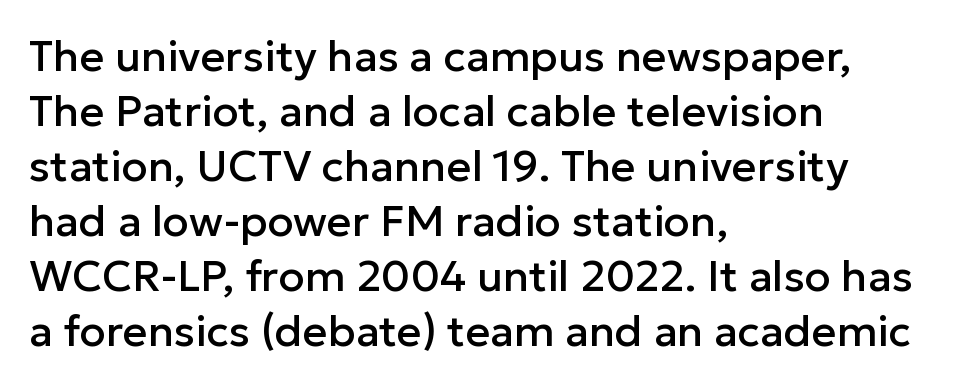
The image shows 43 px sans-serif type, upright; set left-aligned, normal line spacing (1.28x), normal letter spacing, not underlined; low stroke contrast and a medium x-height.
